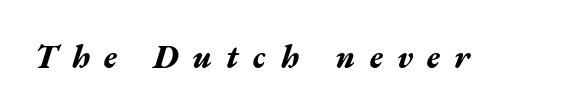
Q: Is the text bold? A: Yes.
Q: Is the text italic (slanted)? A: Yes, it leans right by about 17 degrees.
Q: Is the text underlined? A: No.
Q: Is the spacing between letters normal or unusually wide? A: Unusually wide.
Q: Width (condensed, normal, or wide)? A: Wide.
Q: Stroke contrast? A: Medium.
Q: x-height? A: Medium.
Q: Monospaced? A: No.
